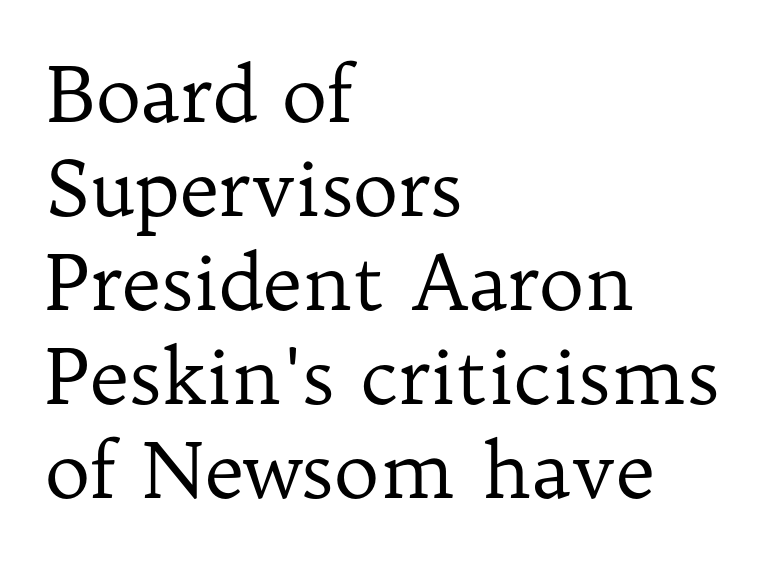
The image shows 77 px regular-weight serif type, upright; set left-aligned, line spacing 1.22x, normal letter spacing, not underlined; low stroke contrast and a medium x-height.
